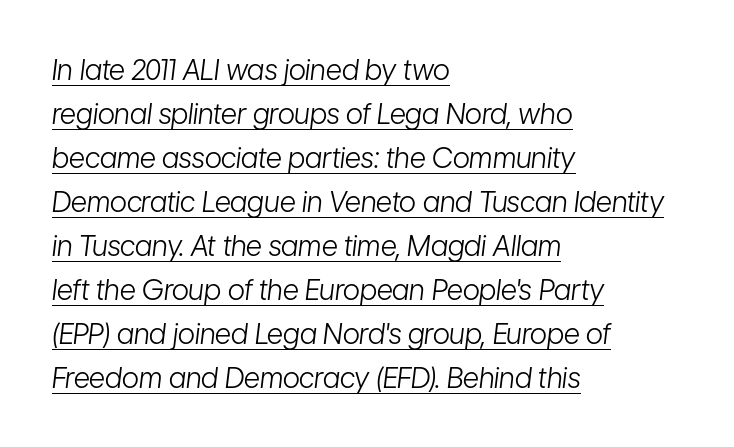
Q: Is the text bold? A: No.
Q: Is the text italic (slanted)? A: Yes, it leans right by about 7 degrees.
Q: Is the text underlined? A: Yes.
Q: How is the paragraph aligned? A: Left-aligned.
Q: Is the spacing between letters normal or unusually wide? A: Normal.
Q: Is the spacing between lines tight, normal or loose? A: Normal.
Q: Width (condensed, normal, or wide)? A: Condensed.
Q: Stroke contrast? A: Low.
Q: x-height? A: Medium.
Q: Monospaced? A: No.
